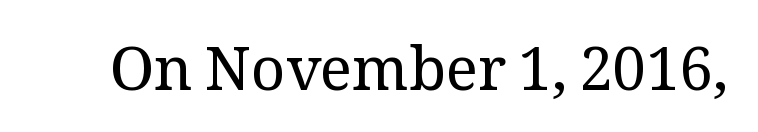
The image shows 60 px regular-weight serif type, upright; set normal letter spacing, not underlined; medium stroke contrast and a medium x-height.
